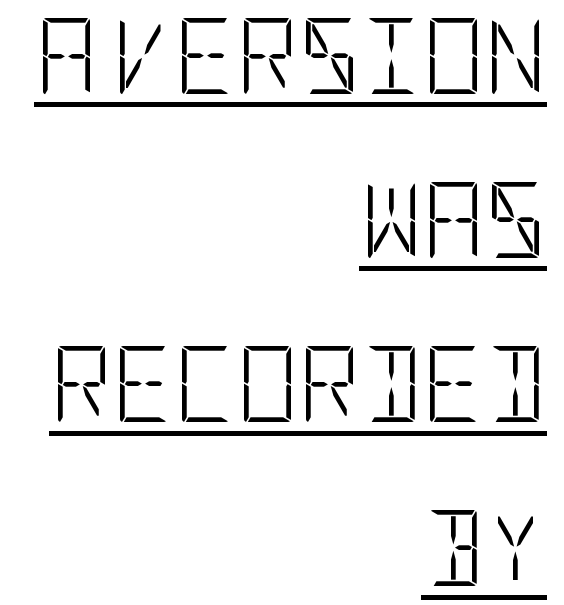
{"serif": "no", "italic": "no", "bold": "no", "weight": "light", "width": "condensed", "stroke_contrast": "low", "x_height": "large", "underline": "yes", "align": "right", "line_spacing": "loose", "line_spacing_ratio": 2.16, "letter_spacing": "normal", "letter_spacing_em": 0.0, "glyph_px": 76}
